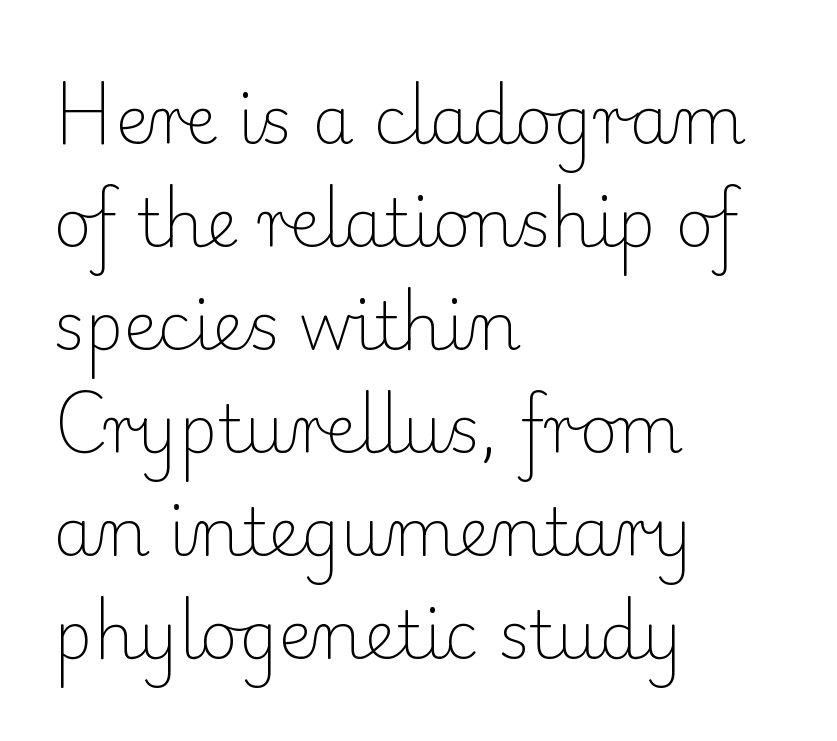
The image shows 66 px light serif type, upright; set left-aligned, normal line spacing (1.56x), normal letter spacing, not underlined; low stroke contrast and a small x-height.
